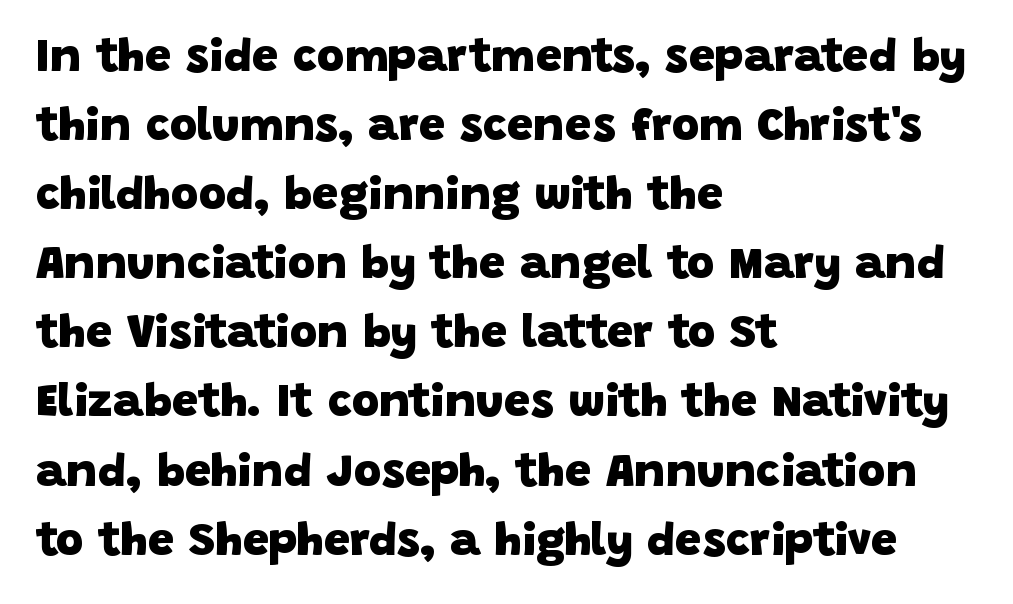
{"serif": "no", "bold": "yes", "weight": "heavy", "width": "normal", "stroke_contrast": "low", "x_height": "large", "monospaced": "no", "underline": "no", "align": "left", "line_spacing": "normal", "line_spacing_ratio": 1.47, "letter_spacing": "normal", "letter_spacing_em": 0.0, "glyph_px": 47}
